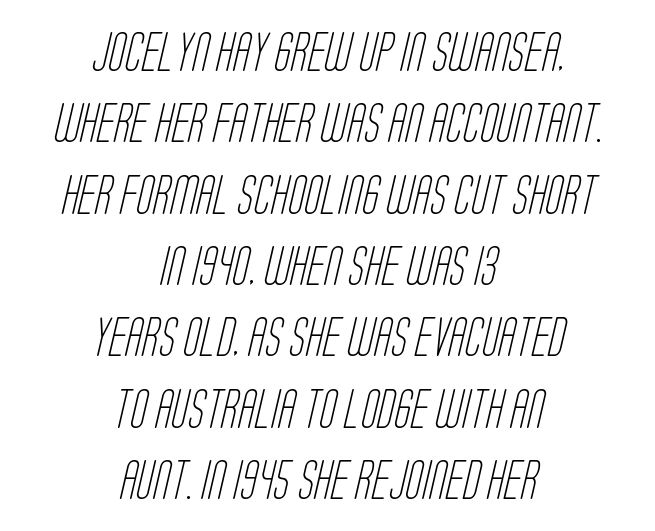
The image shows 39 px light, condensed sans-serif type; set centered, line spacing 1.83x, normal letter spacing, not underlined; low stroke contrast and a large x-height.
